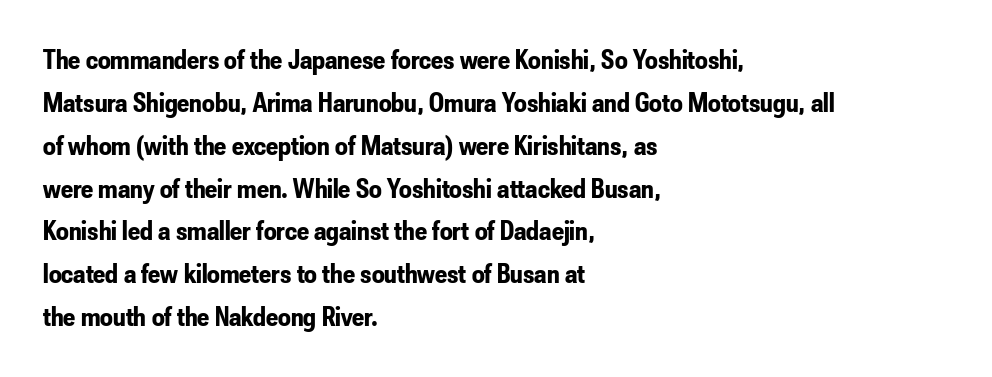
The font's upright variant was chosen for this text. Caption: multi-line text, flush left, ragged right. Regular leading. Each row of text sits above clean, open space. Look at the tracking — it's just the regular setting, nothing added. Each letter's strokes conclude bluntly, with no projecting serifs.
